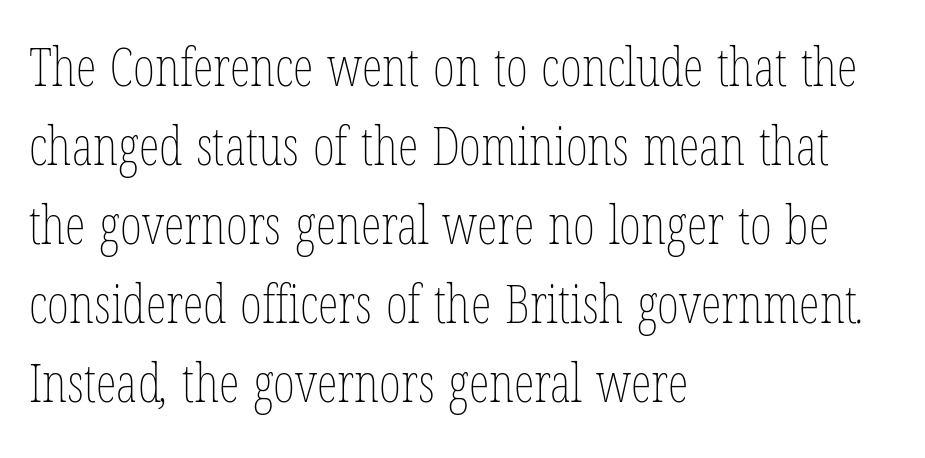
The setting favours the left margin, as ordinary paragraphs usually do. What stands out about the letter spacing? Nothing — it is the standard amount. No letter is thick-stroked: the sample isn't bold. The face used here is proportionally spaced, like ordinary book or web type. The passage shown stacks its lines at a standard gap. A clean baseline with only descenders dipping below it.
